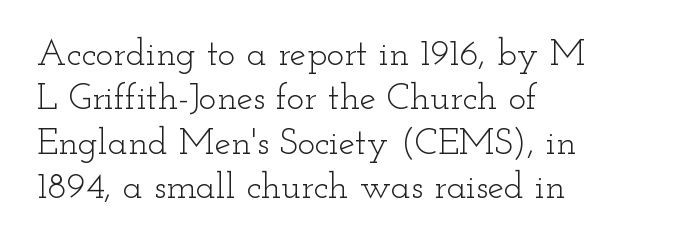
Q: Is the text bold? A: No.
Q: Is the text italic (slanted)? A: No, it is upright.
Q: Is the typeface a serif or a sans-serif typeface? A: Serif.
Q: Is the text underlined? A: No.
Q: How is the paragraph aligned? A: Left-aligned.
Q: Is the spacing between letters normal or unusually wide? A: Normal.
Q: Width (condensed, normal, or wide)? A: Wide.
Q: Stroke contrast? A: Low.
Q: x-height? A: Small.
Q: Monospaced? A: No.
